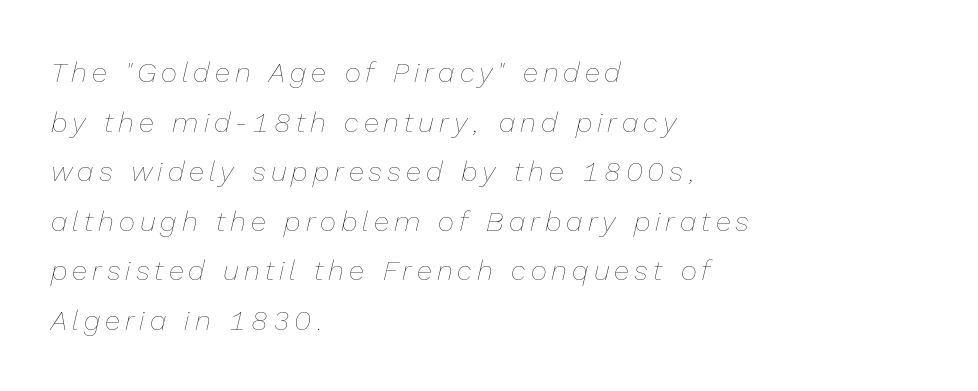
Q: Is the text bold? A: No.
Q: Is the text italic (slanted)? A: Yes, it leans right by about 13 degrees.
Q: Is the text underlined? A: No.
Q: How is the paragraph aligned? A: Left-aligned.
Q: Width (condensed, normal, or wide)? A: Normal.
Q: Stroke contrast? A: Low.
Q: x-height? A: Medium.
Q: Monospaced? A: No.
